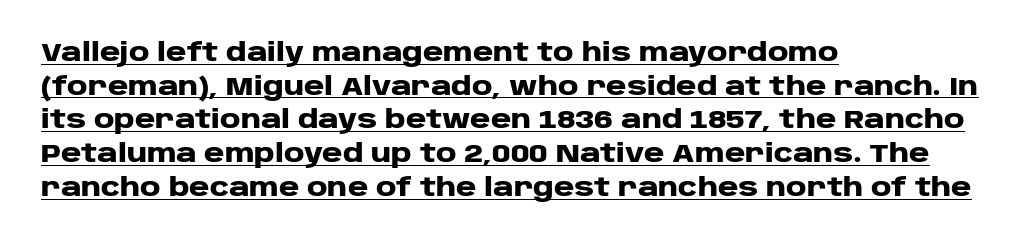
{"italic": "no", "bold": "yes", "underline": "yes", "align": "left", "line_spacing": "normal", "line_spacing_ratio": 1.35, "letter_spacing": "normal", "letter_spacing_em": 0.0, "glyph_px": 25}
